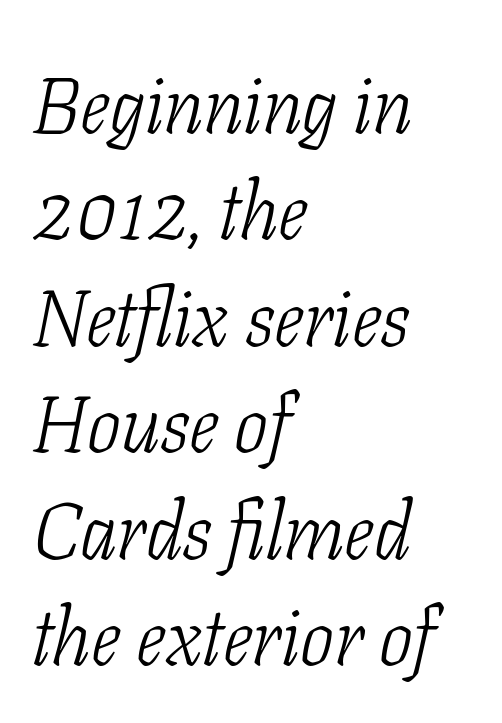
Q: Is the text bold? A: No.
Q: Is the text italic (slanted)? A: Yes, it leans right by about 11 degrees.
Q: Is the typeface a serif or a sans-serif typeface? A: Serif.
Q: Is the text underlined? A: No.
Q: How is the paragraph aligned? A: Left-aligned.
Q: Is the spacing between letters normal or unusually wide? A: Normal.
Q: Is the spacing between lines tight, normal or loose? A: Normal.
Q: Width (condensed, normal, or wide)? A: Condensed.
Q: Stroke contrast? A: Low.
Q: x-height? A: Medium.
Q: Monospaced? A: No.
